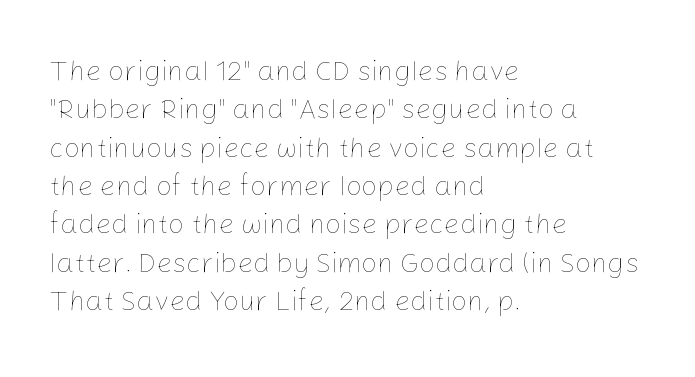
Note the varied advance widths — an 'i' is clearly narrower than an 'm'. Each row of text sits above clean, open space. A roman cut, with each character standing at attention. The paragraph shown leans on its left margin. No letter is thick-stroked: the sample isn't bold. Is the letter spacing exaggerated? No — it looks like the ordinary default.
